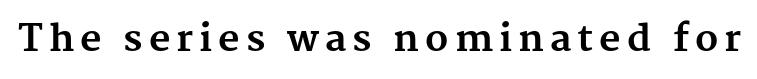
Varying glyph widths throughout — classic text-font behaviour. The baseline area is clear. The font family rendered here belongs to the serif group. The glyphs have the mass of a bold cut.
